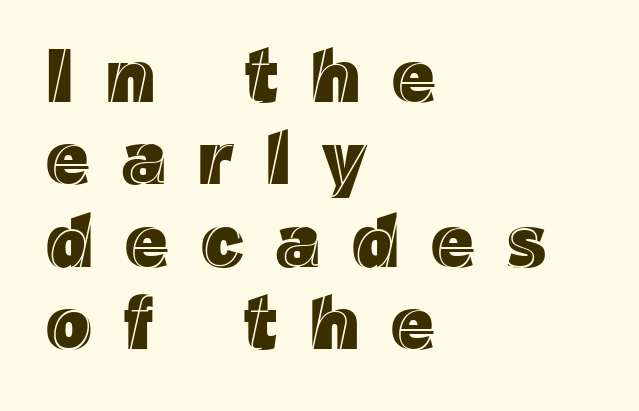
Q: Is the text italic (slanted)? A: No, it is upright.
Q: Is the text underlined? A: No.
Q: How is the paragraph aligned? A: Left-aligned.
Q: Is the spacing between letters normal or unusually wide? A: Unusually wide.
Q: Is the spacing between lines tight, normal or loose? A: Tight.
Q: Width (condensed, normal, or wide)? A: Normal.
Q: x-height? A: Medium.
Q: Monospaced? A: No.
